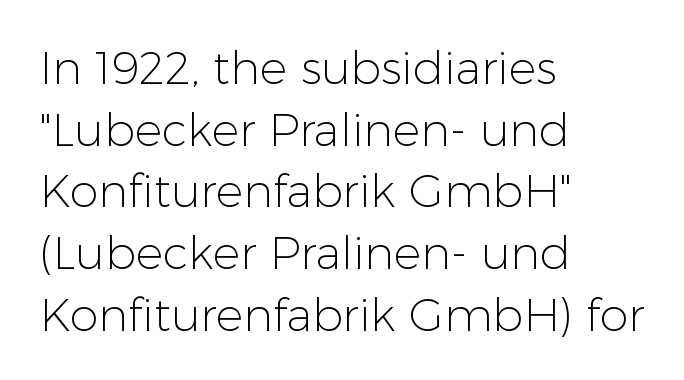
{"serif": "no", "italic": "no", "bold": "no", "weight": "light", "width": "normal", "stroke_contrast": "low", "x_height": "medium", "monospaced": "no", "underline": "no", "align": "left", "line_spacing": "normal", "line_spacing_ratio": 1.34, "letter_spacing": "normal", "letter_spacing_em": 0.0, "glyph_px": 46}
